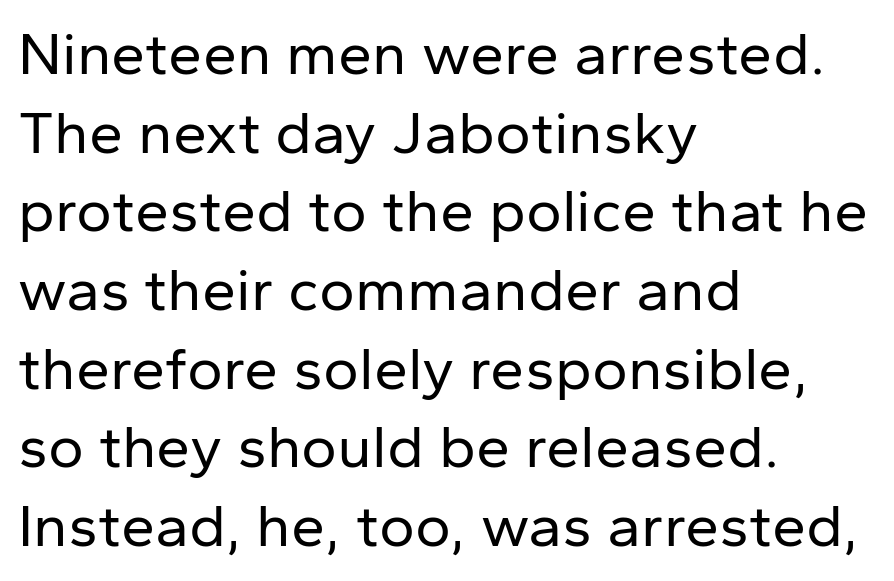
The lines sit at an ordinary, default distance from one another. This is not heavy type; no bold has been used. Regarding serifs, this sample does without them. Left-aligned paragraph, ragged on the right. This rendering features lettering with no underline.
